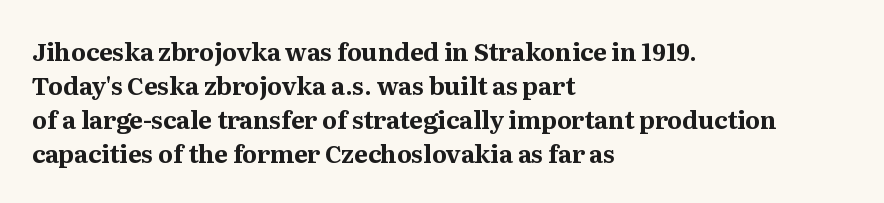
Check under the words: just untouched page. The lettering stays uniformly vertical, giving the passage a roman look. Does the weight exceed regular? Yes, all the way to bold. Leading: standard.
